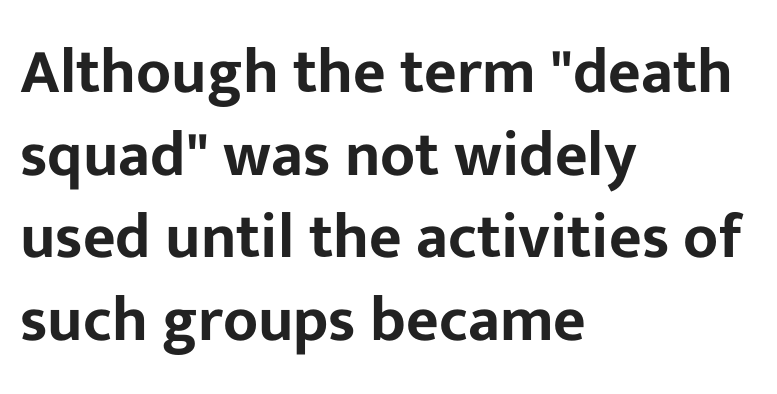
Is there any slant? The stems are plumb. In terms of leading, this rendering sits right in the middle. Note the varied advance widths — an 'i' is clearly narrower than an 'm'. No extra tracking has been applied to these lines. Letterform terminals end flat and unadorned throughout the passage.
